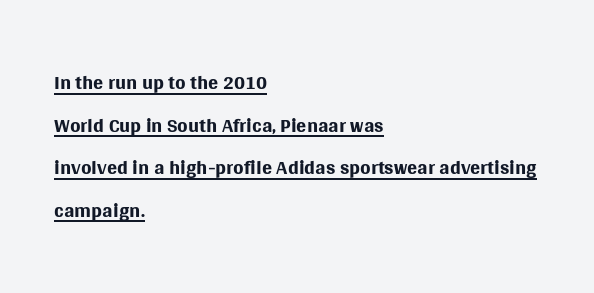
The image shows 30 px regular-weight sans-serif type, upright; set left-aligned, normal line spacing (1.42x), normal letter spacing, underlined; medium stroke contrast and a large x-height.
